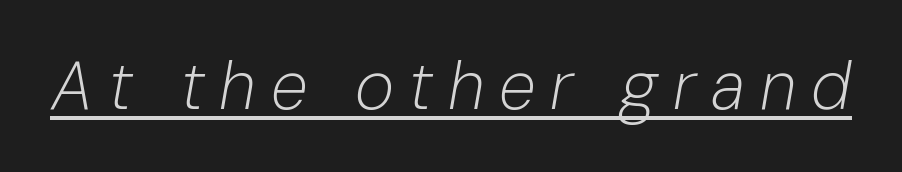
Q: Is the text bold? A: No.
Q: Is the text italic (slanted)? A: Yes, it leans right by about 10 degrees.
Q: Is the text underlined? A: Yes.
Q: Is the spacing between letters normal or unusually wide? A: Unusually wide.
Q: Width (condensed, normal, or wide)? A: Normal.
Q: Stroke contrast? A: Low.
Q: x-height? A: Medium.
Q: Monospaced? A: No.
